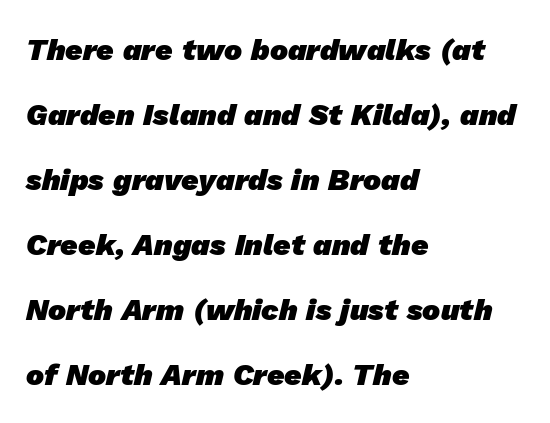
The image shows 30 px heavy sans-serif type; set left-aligned, loose line spacing (2.17x), normal letter spacing, not underlined; low stroke contrast and a medium x-height.
